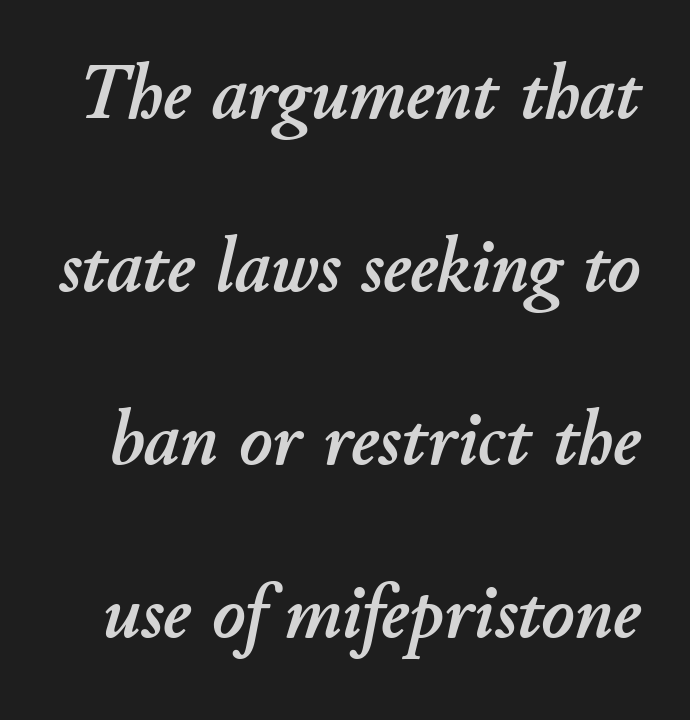
The image shows 78 px text type, italic (leaning right); set loose line spacing (2.22x), normal letter spacing, not underlined; low stroke contrast and a small x-height.
